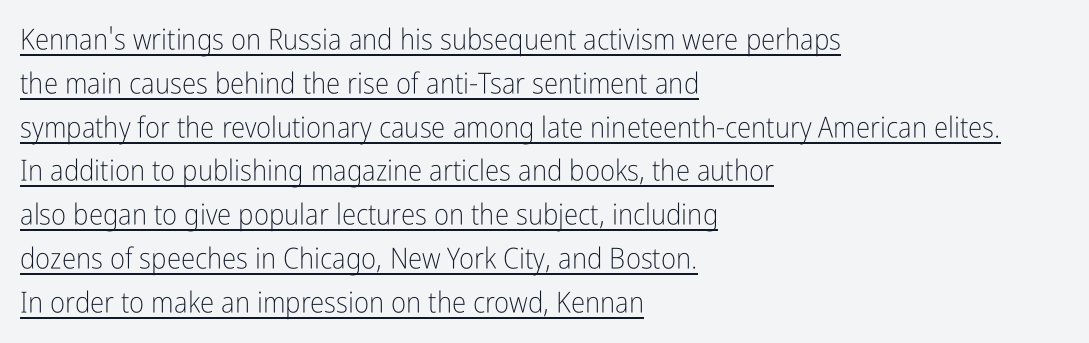
{"serif": "no", "italic": "no", "bold": "no", "weight": "light", "width": "condensed", "stroke_contrast": "low", "x_height": "medium", "monospaced": "no", "underline": "yes", "align": "left", "line_spacing": "normal", "line_spacing_ratio": 1.51, "letter_spacing": "normal", "letter_spacing_em": 0.0, "glyph_px": 29}
